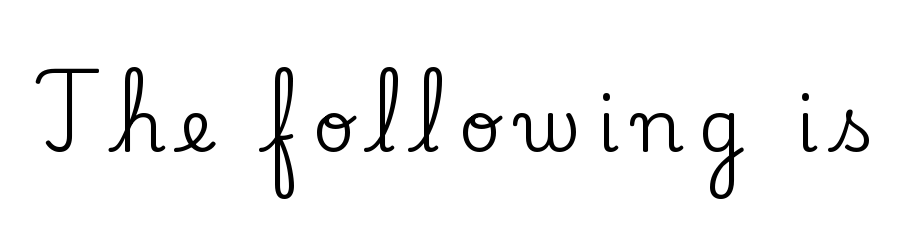
Q: Is the text italic (slanted)? A: No, it is upright.
Q: Is the typeface a serif or a sans-serif typeface? A: Serif.
Q: Is the text underlined? A: No.
Q: Is the spacing between letters normal or unusually wide? A: Unusually wide.
Q: Width (condensed, normal, or wide)? A: Normal.
Q: Stroke contrast? A: Low.
Q: x-height? A: Small.
Q: Monospaced? A: No.
